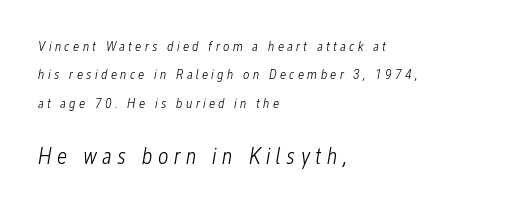
The text carries the slant typical of an italic or oblique font. Characters follow at a spacing far wider than the type designer built in. Check the space under the baseline: it is left empty. These lines stack with their left ends in a neat column. If you squint, the bottom block still reads clearly — it's the larger of the two.
